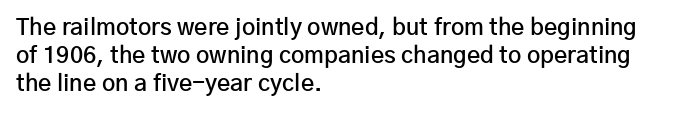
Alignment: flush left. Short note: letters normally spaced. The space directly below the letters is spotless. It's the straight-up-and-down kind of type. Stroke thickness is moderately raised; the sample reads as semibold.
